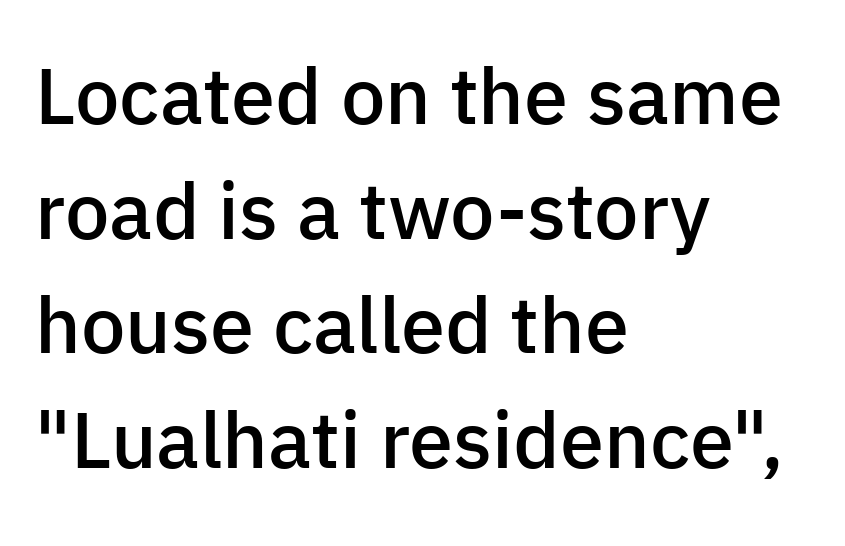
{"serif": "no", "italic": "no", "bold": "semi", "weight": "semibold", "width": "normal", "stroke_contrast": "low", "x_height": "medium", "monospaced": "no", "underline": "no", "align": "left", "line_spacing": "normal", "line_spacing_ratio": 1.45, "letter_spacing": "normal", "letter_spacing_em": 0.0, "glyph_px": 79}
